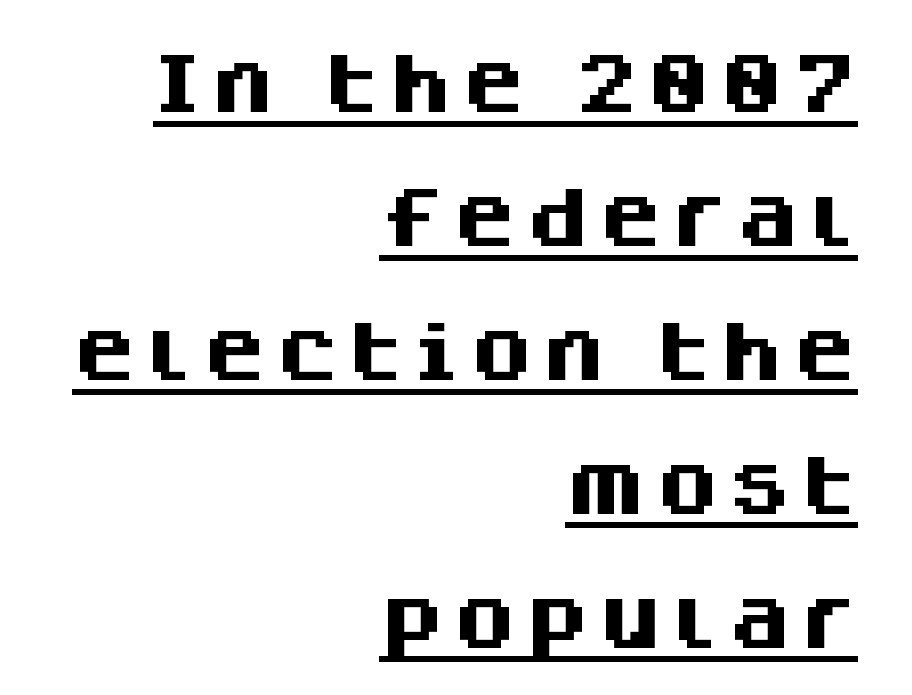
{"serif": "no", "italic": "no", "bold": "yes", "weight": "heavy", "width": "normal", "stroke_contrast": "medium", "x_height": "large", "monospaced": "no", "underline": "yes", "align": "right", "line_spacing": "loose", "line_spacing_ratio": 2.06, "glyph_px": 65}
